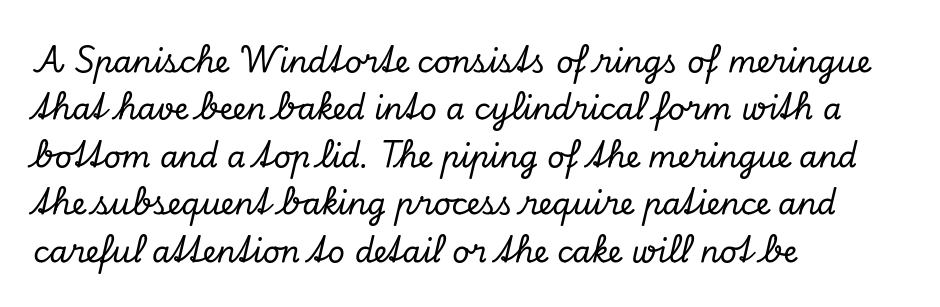
The image shows 30 px serif type, italic (leaning right); set left-aligned, normal line spacing (1.58x), normal letter spacing, not underlined; low stroke contrast and a small x-height.
